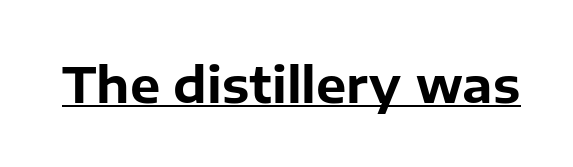
Heavy, bold letterforms. A baseline rule has been typeset under these characters. Compared with typical body copy, the letter spacing here is the same. These lines are rendered in a variable-pitch font.
